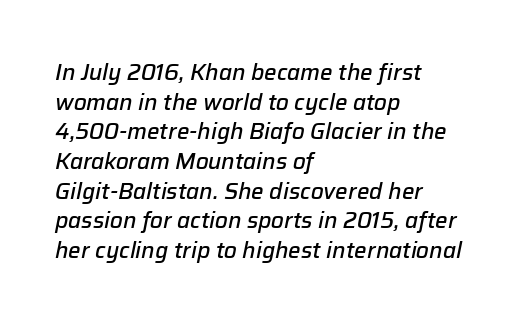
Q: Is the text bold? A: Semi-bold.
Q: Is the text italic (slanted)? A: Yes, it leans right by about 12 degrees.
Q: Is the text underlined? A: No.
Q: How is the paragraph aligned? A: Left-aligned.
Q: Is the spacing between letters normal or unusually wide? A: Normal.
Q: Is the spacing between lines tight, normal or loose? A: Normal.
